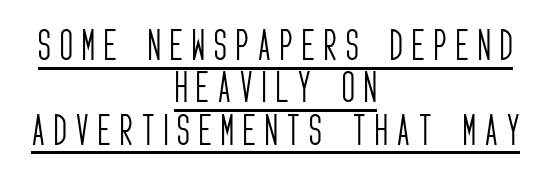
The image shows 35 px light, condensed sans-serif type, upright; set centered, line spacing 1.21x, unusually wide letter spacing (+0.27 em), underlined; low stroke contrast and a large x-height.
